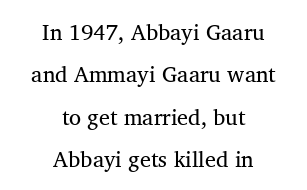
One glance says open: line gaps are wider than usual. The letters sit at their default tracking, neither squeezed nor spread. Teacher's note: observe the equal gaps on both sides — that is centered alignment. No word sits above an underline. Heft: none added — not bold. Vertical strokes here are truly vertical.
